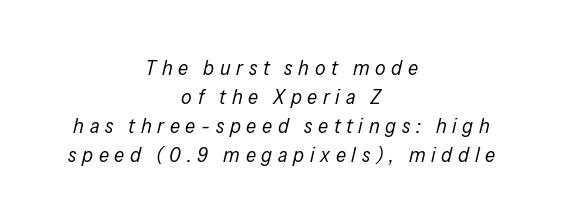
Q: Is the text bold? A: No.
Q: Is the text italic (slanted)? A: Yes, it leans right by about 13 degrees.
Q: Is the text underlined? A: No.
Q: How is the paragraph aligned? A: Centered.
Q: Is the spacing between letters normal or unusually wide? A: Unusually wide.
Q: Is the spacing between lines tight, normal or loose? A: Normal.
